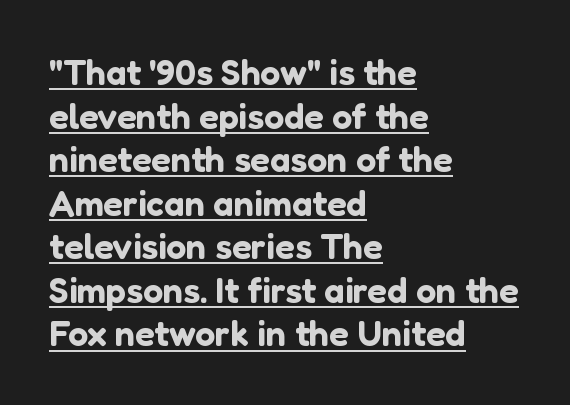
{"serif": "no", "italic": "no", "width": "normal", "stroke_contrast": "low", "x_height": "medium", "monospaced": "no", "underline": "yes", "align": "left", "line_spacing_ratio": 1.21, "letter_spacing": "normal", "letter_spacing_em": 0.0, "glyph_px": 36}
